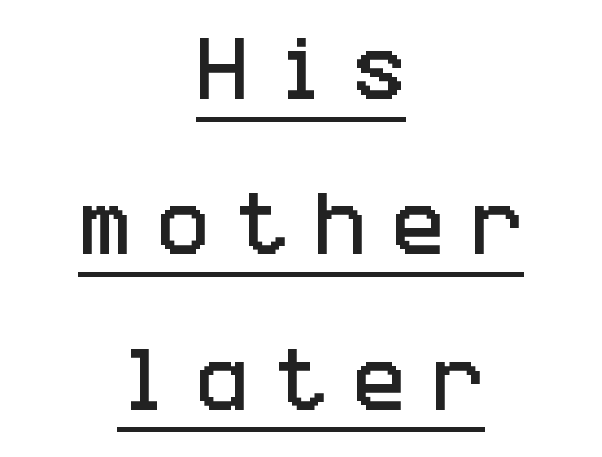
The image shows 70 px condensed sans-serif type, upright; set centered, loose line spacing (2.22x), unusually wide letter spacing (+0.37 em), underlined; low stroke contrast and a large x-height.
